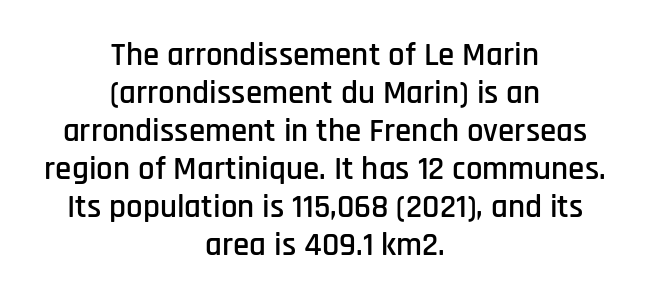
{"serif": "no", "italic": "no", "width": "condensed", "stroke_contrast": "low", "x_height": "large", "monospaced": "no", "underline": "no", "align": "center", "line_spacing": "tight", "line_spacing_ratio": 1.15, "letter_spacing": "normal", "letter_spacing_em": 0.0, "glyph_px": 33}
